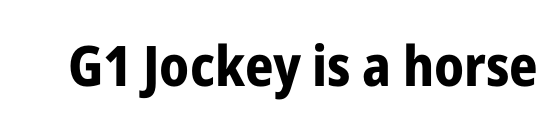
Q: Is the text bold? A: Yes.
Q: Is the text italic (slanted)? A: No, it is upright.
Q: Is the typeface a serif or a sans-serif typeface? A: Sans-serif.
Q: Is the text underlined? A: No.
Q: Is the spacing between letters normal or unusually wide? A: Normal.
Q: Width (condensed, normal, or wide)? A: Condensed.
Q: Stroke contrast? A: Low.
Q: x-height? A: Medium.
Q: Monospaced? A: No.
